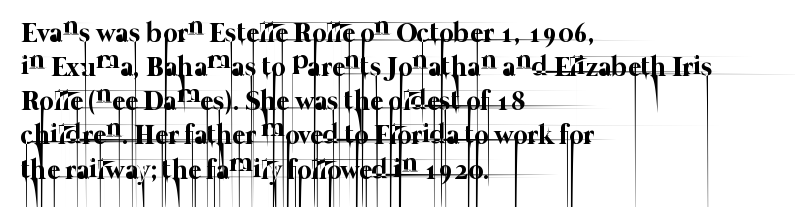
Letters rest on an invisible, unmarked baseline. Here the glyphs are tracked normally, forming tight word shapes. Vertical stems look standard width or narrower in stroke. The letters advance in unequal steps, a hallmark of proportional type. Each line starts at the same left margin while the right side varies.
